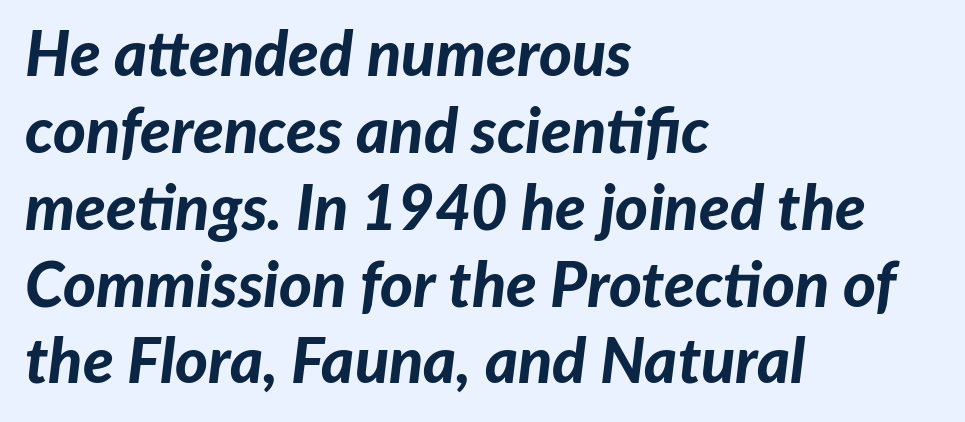
The image shows 63 px bold type, italic (leaning right); set left-aligned, line spacing 1.22x, normal letter spacing, not underlined; low stroke contrast and a medium x-height.
